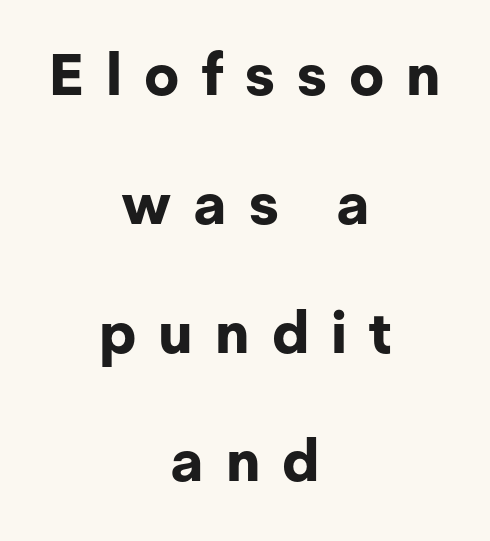
{"serif": "no", "italic": "no", "bold": "yes", "weight": "bold", "width": "normal", "stroke_contrast": "low", "x_height": "medium", "monospaced": "no", "underline": "no", "align": "center", "line_spacing": "loose", "line_spacing_ratio": 2.22, "letter_spacing": "wide", "letter_spacing_em": 0.38, "glyph_px": 58}
